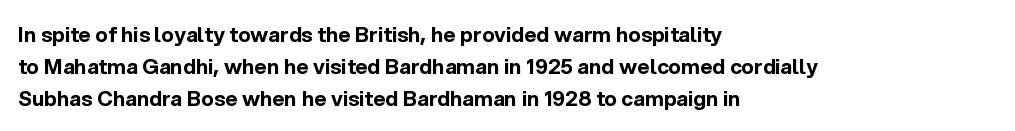
The type sits square on the baseline with zero lean. Summary of weight: heavy, a full bold. Interline gaps are of average width in this sample. The type is set solid horizontally, with unmodified tracking. Underline: absent.
